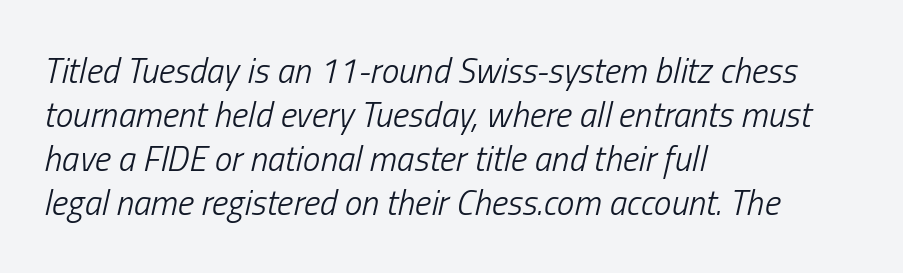
The image shows 35 px light, condensed type, italic (leaning right); set left-aligned, normal line spacing (1.26x), normal letter spacing, not underlined; low stroke contrast and a medium x-height.
